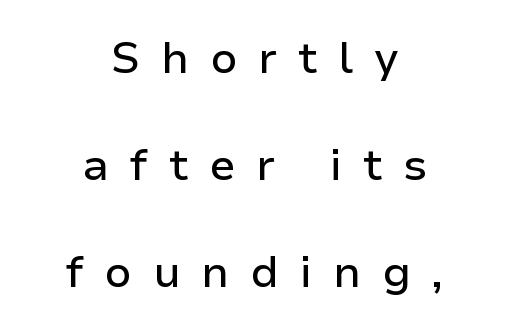
Q: Is the text italic (slanted)? A: No, it is upright.
Q: Is the typeface a serif or a sans-serif typeface? A: Sans-serif.
Q: Is the text underlined? A: No.
Q: How is the paragraph aligned? A: Centered.
Q: Is the spacing between letters normal or unusually wide? A: Unusually wide.
Q: Is the spacing between lines tight, normal or loose? A: Loose.
Q: Width (condensed, normal, or wide)? A: Normal.
Q: Stroke contrast? A: Low.
Q: x-height? A: Medium.
Q: Monospaced? A: No.
